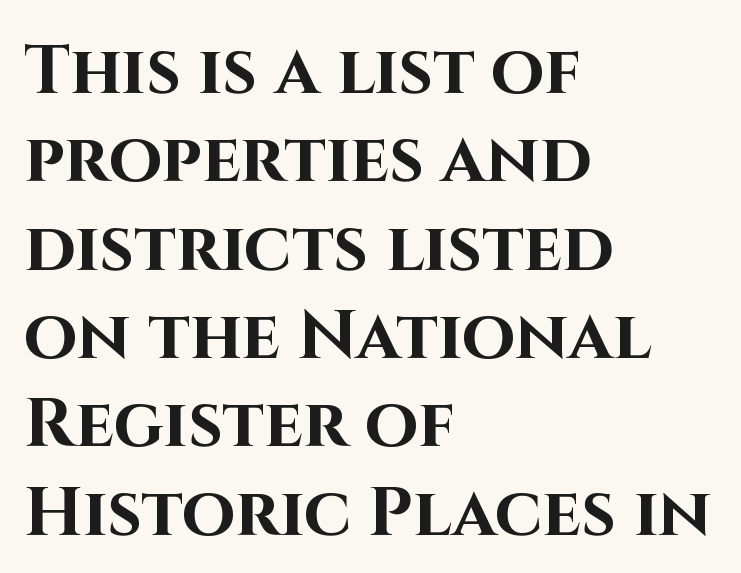
The image shows 69 px bold sans-serif type, upright; set left-aligned, normal line spacing (1.28x), normal letter spacing, not underlined; high stroke contrast and a large x-height.
